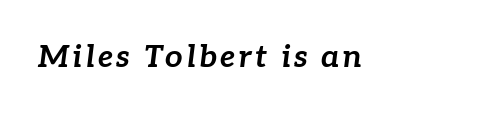
A typesetter would call this proportional, since set widths differ per character. Is the type slanted? Yes — the strokes lean at a clear angle. Is the type bold? Yes — the strokes are clearly thick and heavy. Nobody drew a line under any word here.
